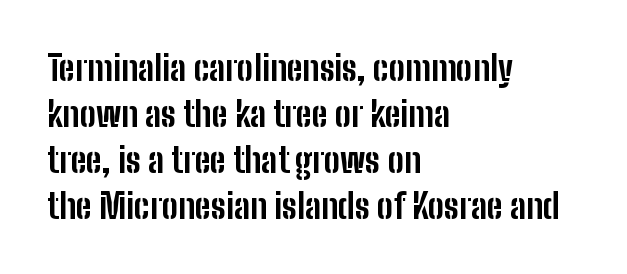
The image shows 34 px bold, condensed sans-serif type, upright; set left-aligned, normal line spacing (1.35x), normal letter spacing, not underlined; low stroke contrast and a medium x-height.
